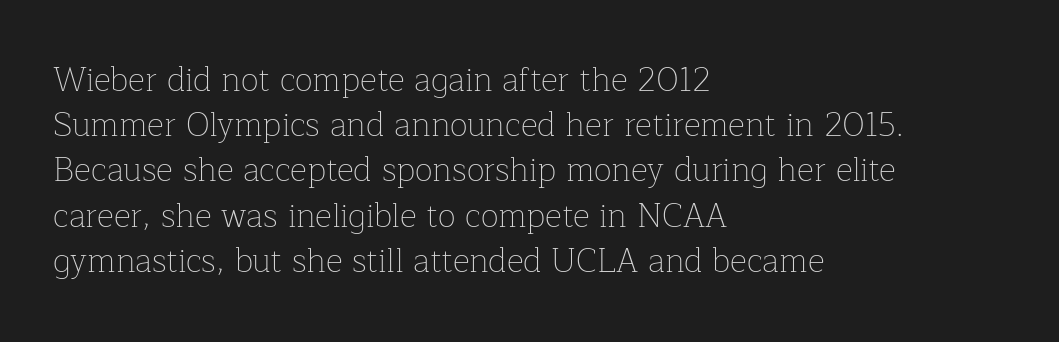
The image shows 33 px thin serif type, upright; set left-aligned, normal line spacing (1.37x), normal letter spacing, not underlined; low stroke contrast and a medium x-height.
